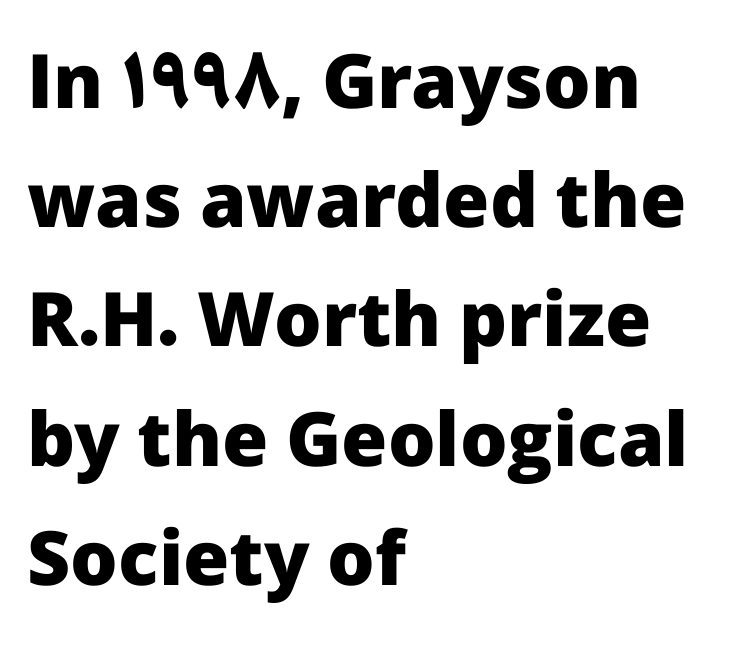
{"serif": "no", "italic": "no", "bold": "yes", "weight": "heavy", "width": "normal", "stroke_contrast": "low", "x_height": "medium", "monospaced": "no", "underline": "no", "align": "left", "line_spacing": "normal", "line_spacing_ratio": 1.59, "letter_spacing": "normal", "letter_spacing_em": 0.0, "glyph_px": 75}
